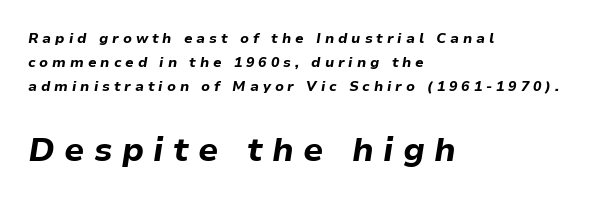
The image shows 33 px bold type, italic (leaning right); set left-aligned, line spacing 1.72x, unusually wide letter spacing (+0.28 em), not underlined; the second (bottom) block is 2.36x larger; low stroke contrast and a medium x-height.
